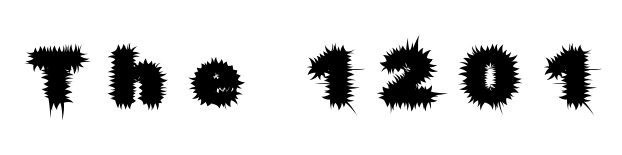
{"serif": "no", "italic": "no", "width": "normal", "stroke_contrast": "low", "x_height": "medium", "monospaced": "no", "underline": "no", "letter_spacing": "wide", "letter_spacing_em": 0.35, "glyph_px": 78}
